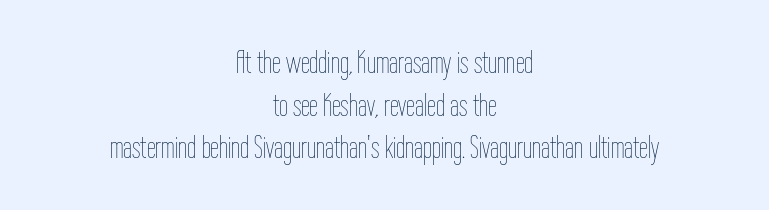
{"italic": "no", "bold": "no", "weight": "thin", "width": "condensed", "stroke_contrast": "low", "x_height": "medium", "monospaced": "no", "underline": "no", "align": "center", "line_spacing": "normal", "line_spacing_ratio": 1.33, "letter_spacing": "normal", "letter_spacing_em": 0.0, "glyph_px": 32}
